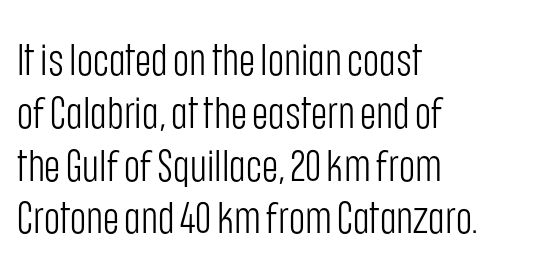
{"serif": "no", "italic": "no", "bold": "no", "weight": "light", "width": "condensed", "stroke_contrast": "low", "x_height": "large", "monospaced": "no", "underline": "no", "align": "left", "line_spacing_ratio": 1.2, "letter_spacing": "normal", "letter_spacing_em": 0.0, "glyph_px": 44}
